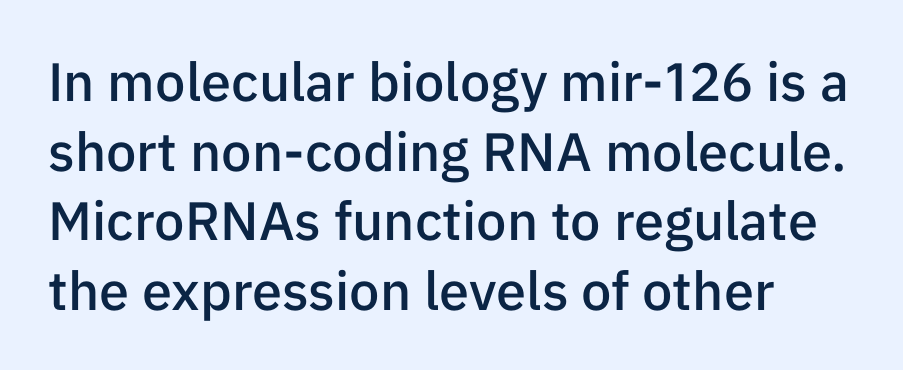
The letters sit at their default tracking, neither squeezed nor spread. The glyphs are unaccompanied by any horizontal stroke below them. What's the leading like? Ordinary, nothing unusual. Layout note: lines flush left. Letterform terminals end flat and unadorned throughout the passage.
